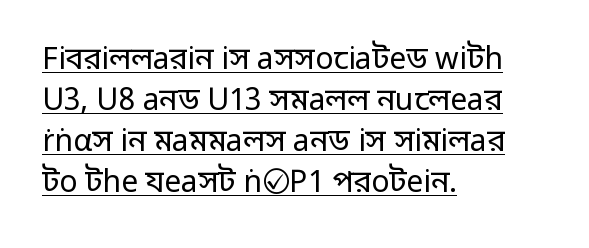
{"serif": "no", "italic": "no", "bold": "no", "weight": "regular", "width": "normal", "stroke_contrast": "low", "x_height": "medium", "monospaced": "no", "underline": "yes", "align": "left", "line_spacing": "normal", "line_spacing_ratio": 1.37, "letter_spacing": "normal", "letter_spacing_em": 0.0, "glyph_px": 30}
